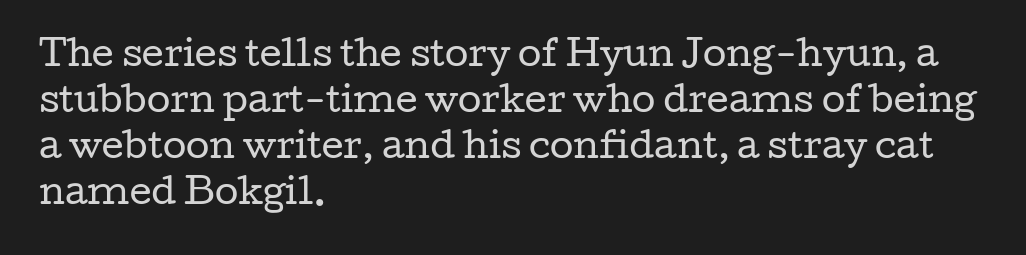
{"serif": "yes", "italic": "no", "bold": "no", "weight": "regular", "width": "wide", "stroke_contrast": "low", "x_height": "medium", "monospaced": "no", "underline": "no", "align": "left", "line_spacing": "normal", "line_spacing_ratio": 1.35, "letter_spacing": "normal", "letter_spacing_em": 0.0, "glyph_px": 34}
